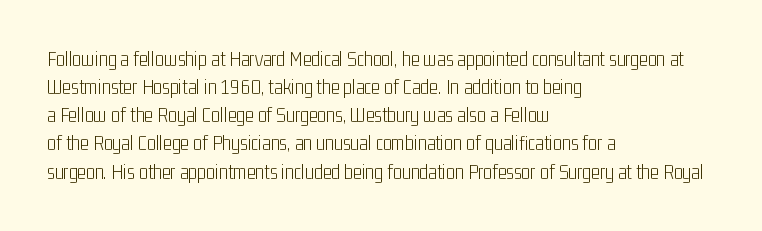
The image shows 21 px text type, upright; set left-aligned, normal line spacing (1.34x), normal letter spacing, not underlined.
